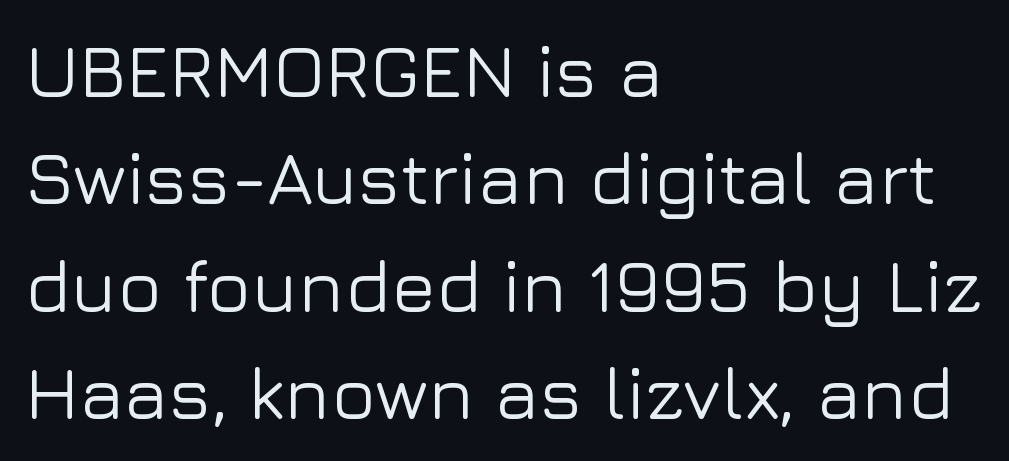
{"serif": "no", "italic": "no", "width": "normal", "stroke_contrast": "low", "x_height": "medium", "monospaced": "no", "underline": "no", "align": "left", "line_spacing": "normal", "line_spacing_ratio": 1.45, "letter_spacing": "normal", "letter_spacing_em": 0.0, "glyph_px": 74}
